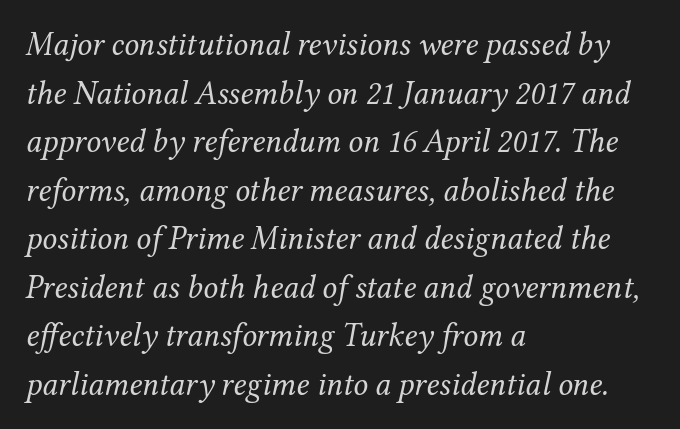
Q: Is the text bold? A: No.
Q: Is the text italic (slanted)? A: Yes, it leans right by about 12 degrees.
Q: Is the typeface a serif or a sans-serif typeface? A: Serif.
Q: Is the text underlined? A: No.
Q: How is the paragraph aligned? A: Left-aligned.
Q: Is the spacing between letters normal or unusually wide? A: Normal.
Q: Is the spacing between lines tight, normal or loose? A: Normal.
Q: Width (condensed, normal, or wide)? A: Normal.
Q: Stroke contrast? A: Medium.
Q: x-height? A: Medium.
Q: Monospaced? A: No.
